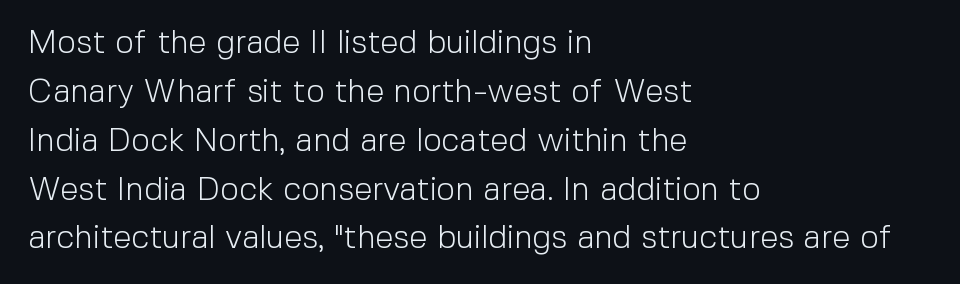
{"serif": "no", "italic": "no", "bold": "no", "weight": "light", "width": "normal", "x_height": "medium", "monospaced": "no", "underline": "no", "align": "left", "line_spacing": "normal", "line_spacing_ratio": 1.48, "letter_spacing": "normal", "letter_spacing_em": 0.0, "glyph_px": 33}
